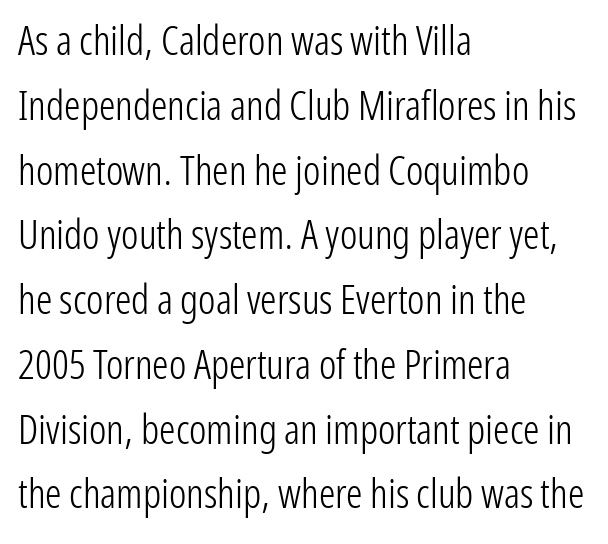
Here the designer chose a conventional face with non-uniform glyph widths. Is this a sans? Yes — the strokes have no serifs. In CSS terms this would be text-align: left. Students, observe: this is what conventionally led text looks like.
